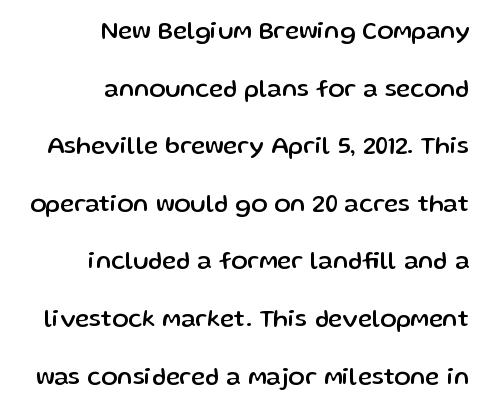
{"italic": "no", "underline": "no", "align": "right", "line_spacing": "loose", "line_spacing_ratio": 2.4, "letter_spacing": "normal", "letter_spacing_em": 0.0, "glyph_px": 24}
